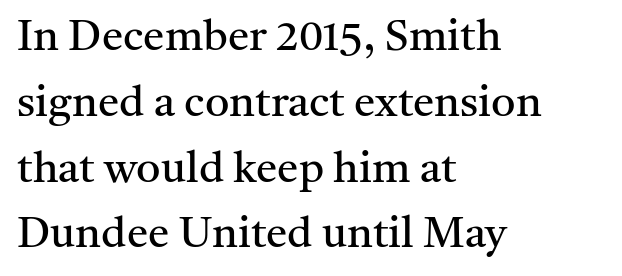
Horizontally, the lines are justified to the leading edge only. This rendering features lettering with no underline. Think of a printed novel: that variable character pitch is what you see here. The strokes are not fattened; the text isn't bold.
